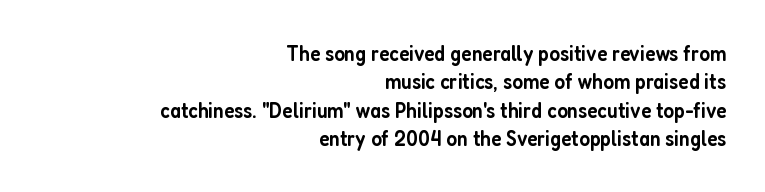
Q: Is the text bold? A: Semi-bold.
Q: Is the text italic (slanted)? A: No, it is upright.
Q: Is the text underlined? A: No.
Q: How is the paragraph aligned? A: Right-aligned.
Q: Is the spacing between letters normal or unusually wide? A: Normal.
Q: Is the spacing between lines tight, normal or loose? A: Normal.
